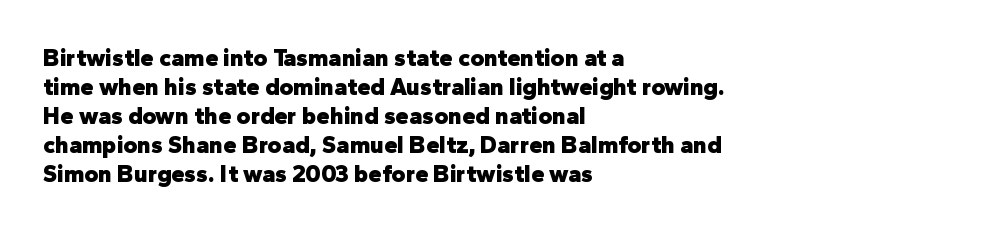
Q: Is the text bold? A: Yes.
Q: Is the text italic (slanted)? A: No, it is upright.
Q: Is the text underlined? A: No.
Q: How is the paragraph aligned? A: Left-aligned.
Q: Is the spacing between letters normal or unusually wide? A: Normal.
